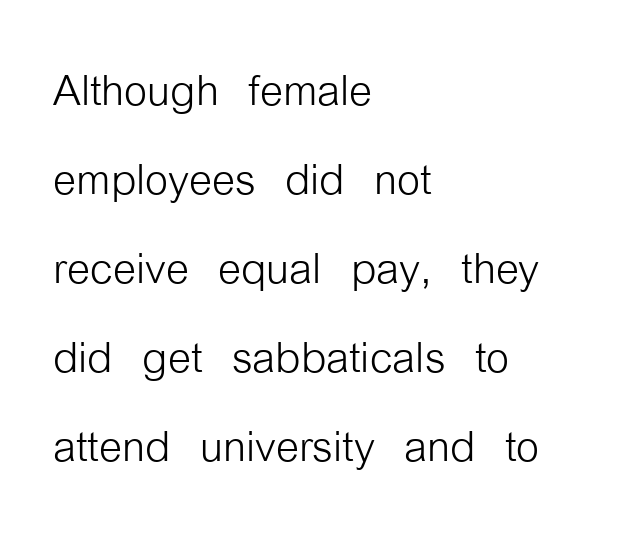
Q: Is the text bold? A: No.
Q: Is the text italic (slanted)? A: No, it is upright.
Q: Is the typeface a serif or a sans-serif typeface? A: Sans-serif.
Q: Is the text underlined? A: No.
Q: How is the paragraph aligned? A: Left-aligned.
Q: Is the spacing between letters normal or unusually wide? A: Normal.
Q: Is the spacing between lines tight, normal or loose? A: Normal.
Q: Width (condensed, normal, or wide)? A: Condensed.
Q: Stroke contrast? A: Low.
Q: x-height? A: Medium.
Q: Monospaced? A: No.
